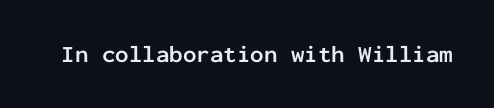
What stands out about the letter spacing? Nothing — it is the standard amount. Upright lettering throughout. Bold? Absolutely — the strokes are thick and heavy. The glyphs are unaccompanied by any horizontal stroke below them.
